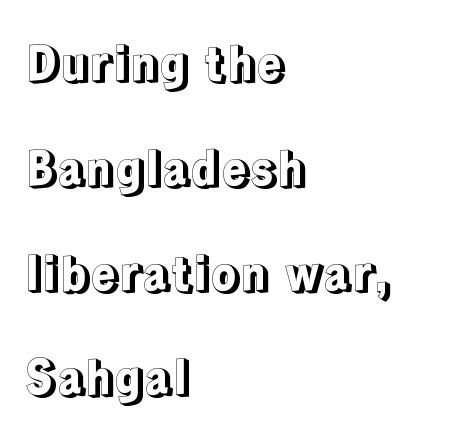
The image shows 47 px text type, upright; set left-aligned, loose line spacing (2.23x), normal letter spacing, not underlined; a medium x-height.
